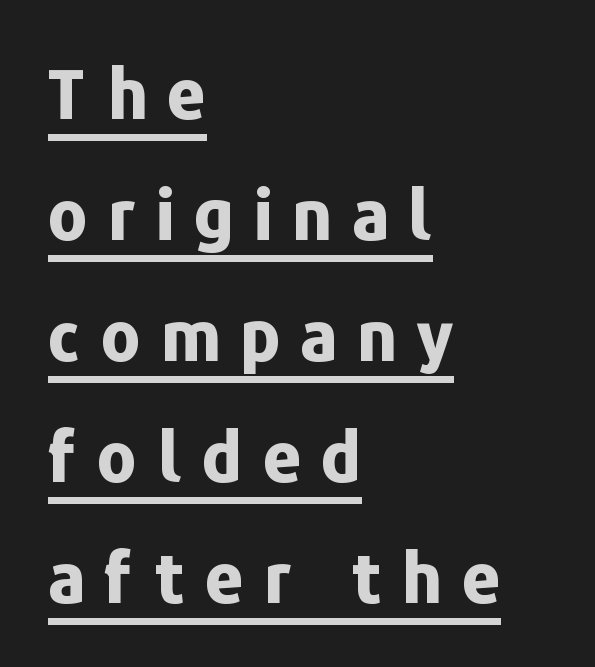
Do the characters align in a grid? No, the font is proportional. Check the space under the baseline: a stroke is drawn there. Is the letter spacing exaggerated? Yes — the characters are pushed far apart. Each line starts at the same left margin while the right side varies. Check where the strokes stop: nothing finishes them off — pure sans.
